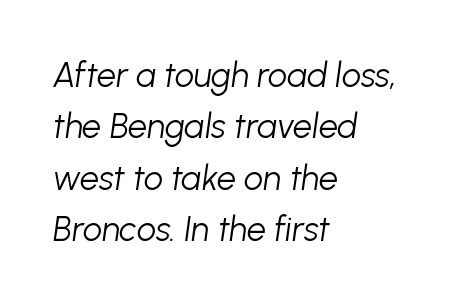
{"italic": "yes", "lean": "right", "slant_degrees": 8, "bold": "no", "weight": "light", "width": "normal", "stroke_contrast": "low", "x_height": "medium", "monospaced": "no", "underline": "no", "align": "left", "line_spacing": "normal", "line_spacing_ratio": 1.51, "letter_spacing": "normal", "letter_spacing_em": 0.0, "glyph_px": 34}
